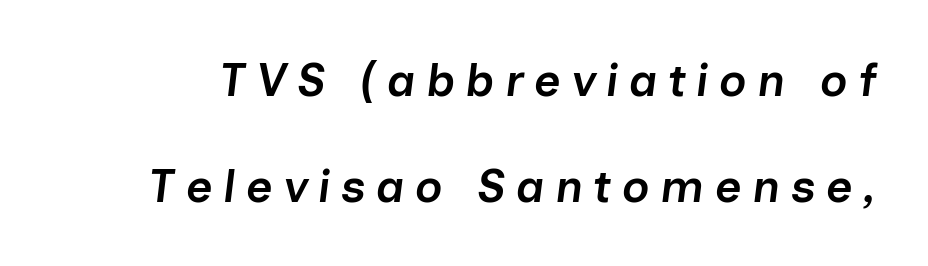
Q: Is the text bold? A: Semi-bold.
Q: Is the text italic (slanted)? A: Yes, it leans right by about 7 degrees.
Q: Is the text underlined? A: No.
Q: Is the spacing between letters normal or unusually wide? A: Unusually wide.
Q: Is the spacing between lines tight, normal or loose? A: Loose.
Q: Width (condensed, normal, or wide)? A: Normal.
Q: Stroke contrast? A: Low.
Q: x-height? A: Medium.
Q: Monospaced? A: No.
